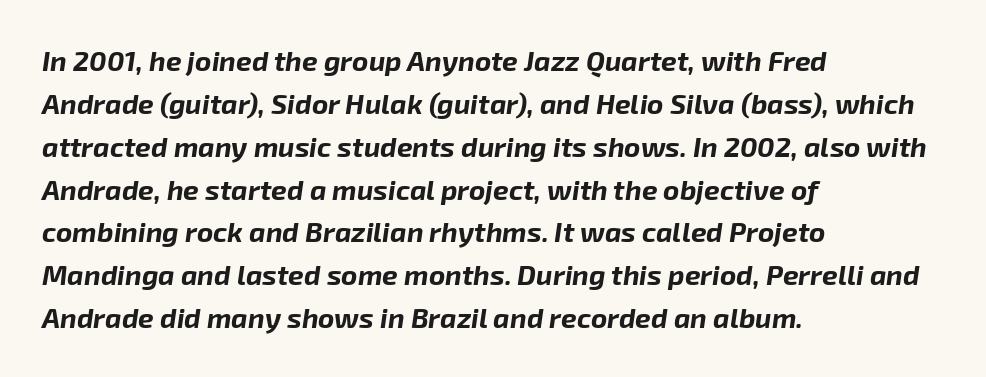
The image shows 28 px bold type, italic (leaning right); set left-aligned, normal line spacing (1.53x), normal letter spacing, not underlined; low stroke contrast and a medium x-height.
